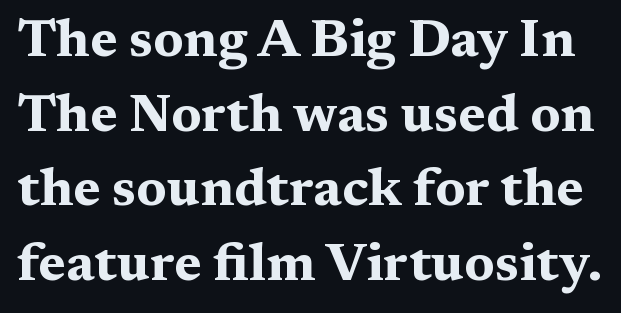
The font family rendered here belongs to the serif group. Quick note: not italic, upright. Descenders are the only things crossing below the line. Compared with typical paragraphs, the rows here are spaced about the same. The letters advance in unequal steps, a hallmark of proportional type. The face used here has the dense, thick strokes of a bold.
